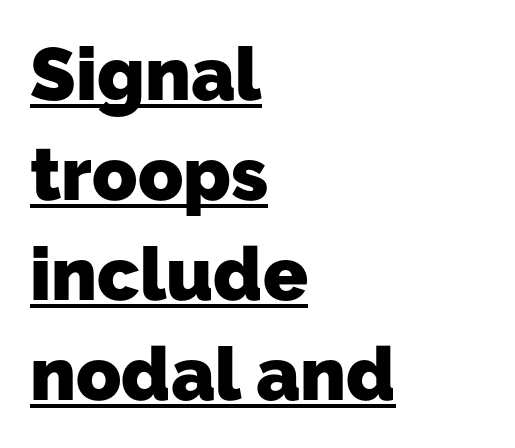
Is there an underline? Yes — a line sits under the letters. A typesetter would call this proportional, since set widths differ per character. The glyphs have the mass of a bold cut. These lines are set flush left with a ragged right edge.
